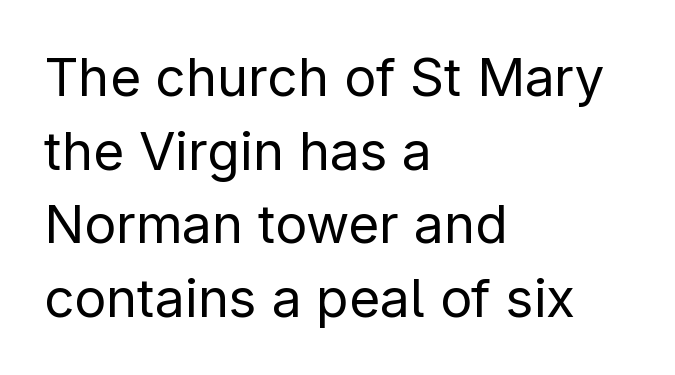
The image shows 53 px regular-weight sans-serif type, upright; set left-aligned, normal line spacing (1.39x), normal letter spacing, not underlined; low stroke contrast and a medium x-height.
